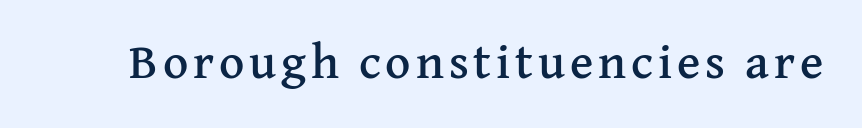
Varying glyph widths throughout — classic text-font behaviour. Stroke terminals: seriffed. Plain, unruled lines of type. In terms of posture, this sample is upright.
